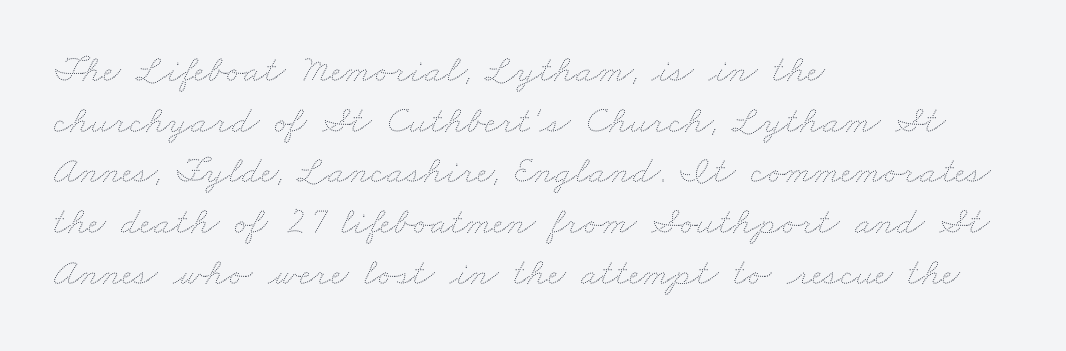
Weight: in the light-to-regular range. A typesetter would call this leading conventional body-copy spacing. The space beneath each line is pristine and unruled. Do the characters align in a grid? No, the font is proportional. The letters sit at their default tracking, neither squeezed nor spread.
